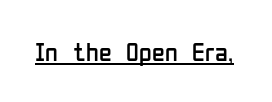
Short note: letters normally spaced. Is this a heavy cut? Hardly; it is regular or lighter. This sample uses an upright cut, with every glyph sitting square on the baseline. Is there an underline? Yes — a line sits under the letters.
